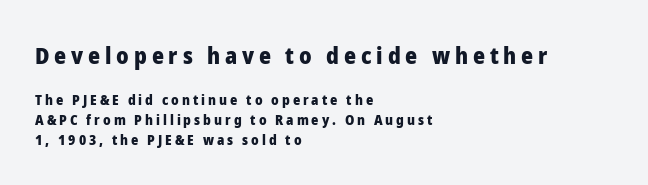
{"italic": "no", "bold": "yes", "underline": "no", "align": "left", "line_spacing": "normal", "line_spacing_ratio": 1.44, "letter_spacing": "wide", "letter_spacing_em": 0.21, "larger_block": "first", "size_ratio": 1.64, "glyph_px": 23}
